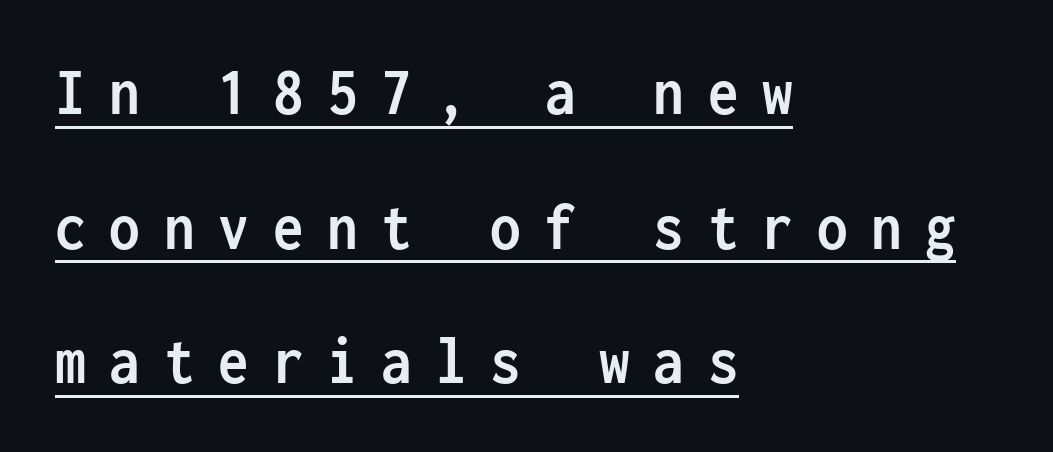
{"serif": "no", "italic": "no", "bold": "yes", "weight": "semibold", "width": "condensed", "stroke_contrast": "low", "x_height": "medium", "monospaced": "yes", "underline": "yes", "align": "left", "line_spacing": "loose", "line_spacing_ratio": 1.98, "letter_spacing": "wide", "letter_spacing_em": 0.35, "glyph_px": 68}
